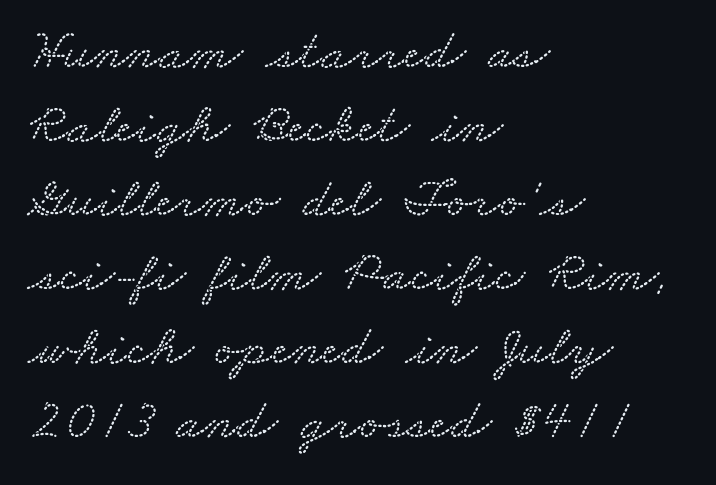
Q: Is the typeface a serif or a sans-serif typeface? A: Serif.
Q: Is the text underlined? A: No.
Q: How is the paragraph aligned? A: Left-aligned.
Q: Is the spacing between letters normal or unusually wide? A: Normal.
Q: Is the spacing between lines tight, normal or loose? A: Normal.
Q: Width (condensed, normal, or wide)? A: Wide.
Q: Stroke contrast? A: Medium.
Q: x-height? A: Small.
Q: Monospaced? A: No.
